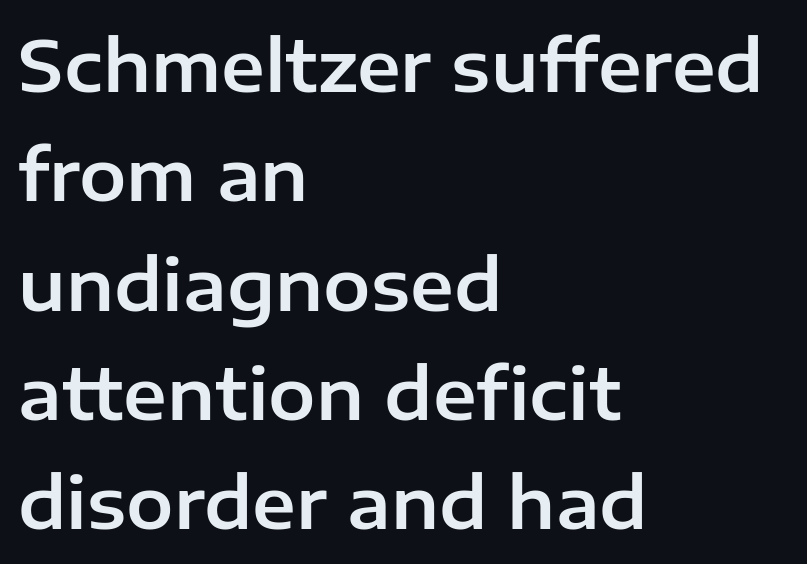
{"serif": "no", "italic": "no", "width": "normal", "stroke_contrast": "low", "x_height": "medium", "monospaced": "no", "underline": "no", "align": "left", "line_spacing": "normal", "line_spacing_ratio": 1.54, "letter_spacing": "normal", "letter_spacing_em": 0.0, "glyph_px": 71}
